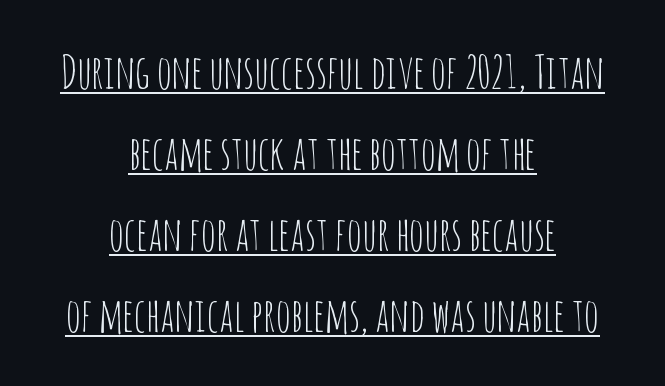
Check where the strokes stop: nothing finishes them off — pure sans. The horizontal fit of the characters is conventional and even. The rag falls on both sides of this text block equally. The typesetting does not lean heavy: it is not bold. When letters stand straight like this, we call the style roman or upright.
